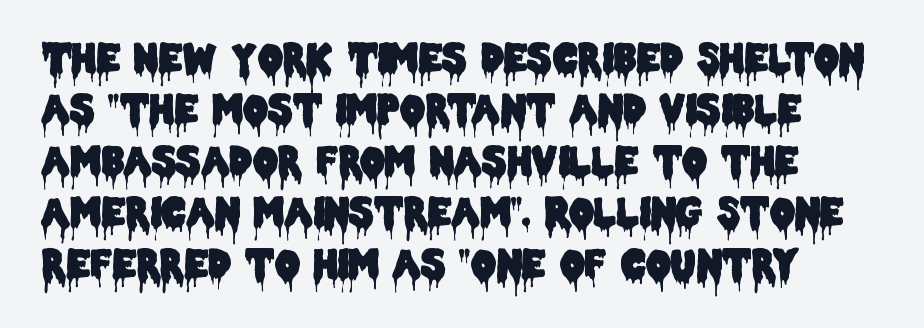
Q: Is the text italic (slanted)? A: No, it is upright.
Q: Is the typeface a serif or a sans-serif typeface? A: Sans-serif.
Q: Is the text underlined? A: No.
Q: How is the paragraph aligned? A: Left-aligned.
Q: Is the spacing between letters normal or unusually wide? A: Normal.
Q: Is the spacing between lines tight, normal or loose? A: Normal.
Q: Width (condensed, normal, or wide)? A: Condensed.
Q: Stroke contrast? A: Low.
Q: x-height? A: Large.
Q: Monospaced? A: No.
